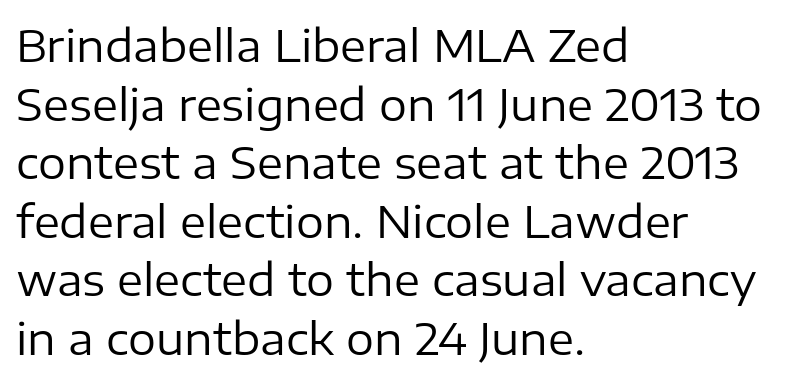
Q: Is the text bold? A: No.
Q: Is the text italic (slanted)? A: No, it is upright.
Q: Is the typeface a serif or a sans-serif typeface? A: Sans-serif.
Q: Is the text underlined? A: No.
Q: How is the paragraph aligned? A: Left-aligned.
Q: Is the spacing between letters normal or unusually wide? A: Normal.
Q: Is the spacing between lines tight, normal or loose? A: Normal.
Q: Width (condensed, normal, or wide)? A: Normal.
Q: Stroke contrast? A: Low.
Q: x-height? A: Medium.
Q: Monospaced? A: No.
